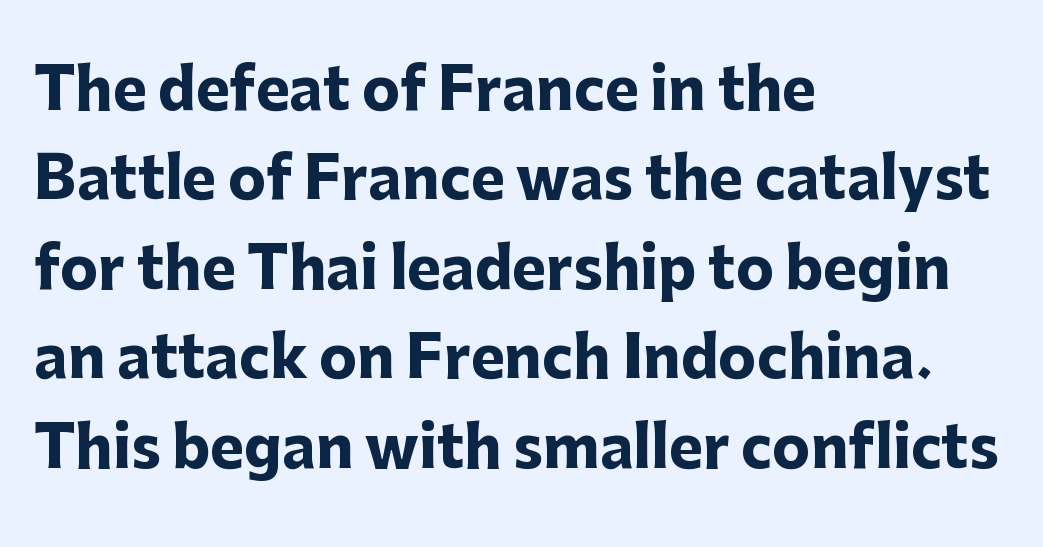
Italic? Not at all — the glyphs are vertical. Students, this is bold: see how much ink each stroke carries. Letterform terminals end flat and unadorned throughout the passage. How are the letters spaced? Ordinarily, with no added tracking.
